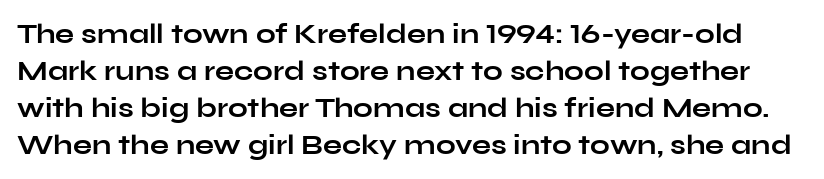
Q: Is the text bold? A: Yes.
Q: Is the text italic (slanted)? A: No, it is upright.
Q: Is the typeface a serif or a sans-serif typeface? A: Sans-serif.
Q: Is the text underlined? A: No.
Q: Is the spacing between letters normal or unusually wide? A: Normal.
Q: Is the spacing between lines tight, normal or loose? A: Normal.
Q: Width (condensed, normal, or wide)? A: Wide.
Q: Stroke contrast? A: Low.
Q: x-height? A: Medium.
Q: Monospaced? A: No.
